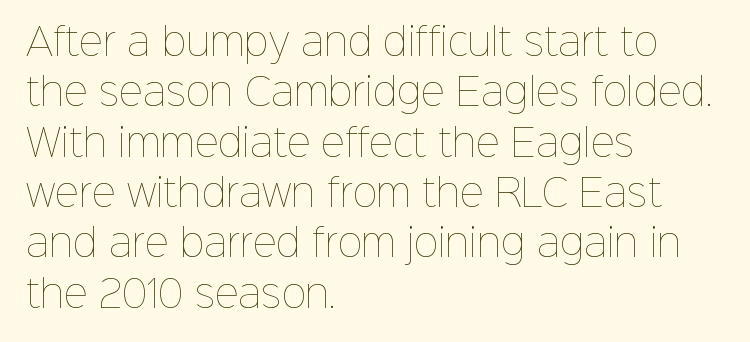
Q: Is the text bold? A: No.
Q: Is the text italic (slanted)? A: No, it is upright.
Q: Is the text underlined? A: No.
Q: How is the paragraph aligned? A: Left-aligned.
Q: Is the spacing between letters normal or unusually wide? A: Normal.
Q: Is the spacing between lines tight, normal or loose? A: Normal.
Q: Width (condensed, normal, or wide)? A: Normal.
Q: Stroke contrast? A: Low.
Q: x-height? A: Medium.
Q: Monospaced? A: No.
